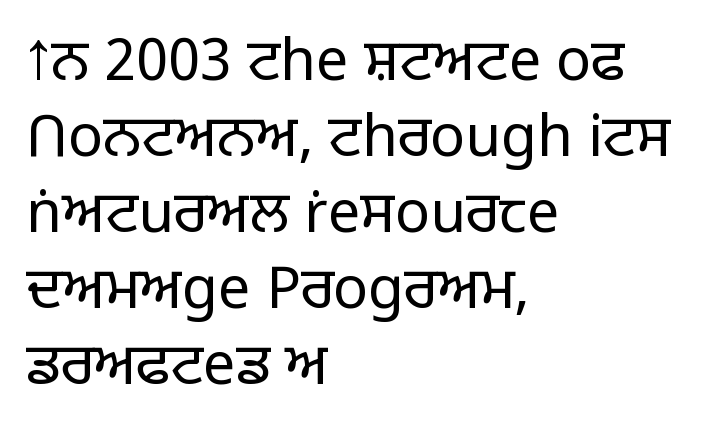
The image shows 58 px light sans-serif type, upright; set left-aligned, normal line spacing (1.31x), normal letter spacing, not underlined; low stroke contrast and a large x-height.
